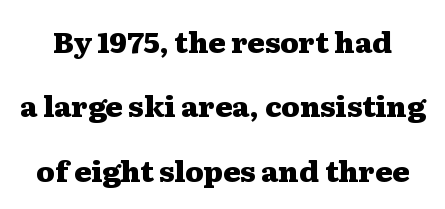
Q: Is the text bold? A: Yes.
Q: Is the text italic (slanted)? A: No, it is upright.
Q: Is the typeface a serif or a sans-serif typeface? A: Serif.
Q: Is the text underlined? A: No.
Q: Is the spacing between letters normal or unusually wide? A: Normal.
Q: Is the spacing between lines tight, normal or loose? A: Loose.
Q: Width (condensed, normal, or wide)? A: Wide.
Q: Stroke contrast? A: Medium.
Q: x-height? A: Medium.
Q: Monospaced? A: No.
